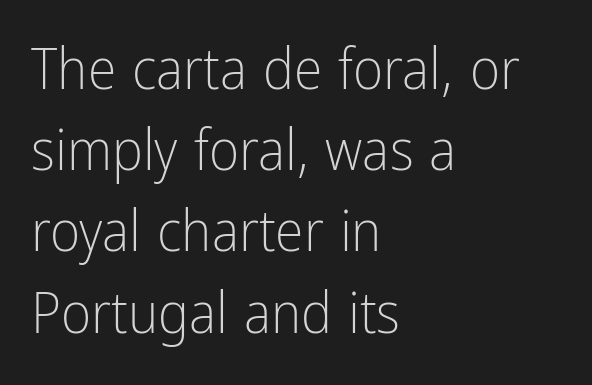
Q: Is the text bold? A: No.
Q: Is the text italic (slanted)? A: No, it is upright.
Q: Is the typeface a serif or a sans-serif typeface? A: Sans-serif.
Q: Is the text underlined? A: No.
Q: How is the paragraph aligned? A: Left-aligned.
Q: Is the spacing between letters normal or unusually wide? A: Normal.
Q: Is the spacing between lines tight, normal or loose? A: Normal.
Q: Width (condensed, normal, or wide)? A: Condensed.
Q: Stroke contrast? A: Low.
Q: x-height? A: Medium.
Q: Monospaced? A: No.
